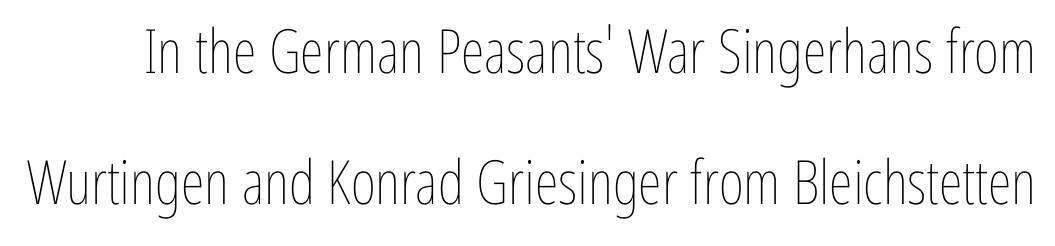
Is this a heavy cut? Hardly; it is regular or lighter. The lettering holds an erect, upright posture throughout. Underline: absent. These lines keep a tight, regular rhythm from letter to letter. The letters advance in unequal steps, a hallmark of proportional type. Honestly, the rows look like they've been pulled way apart.
